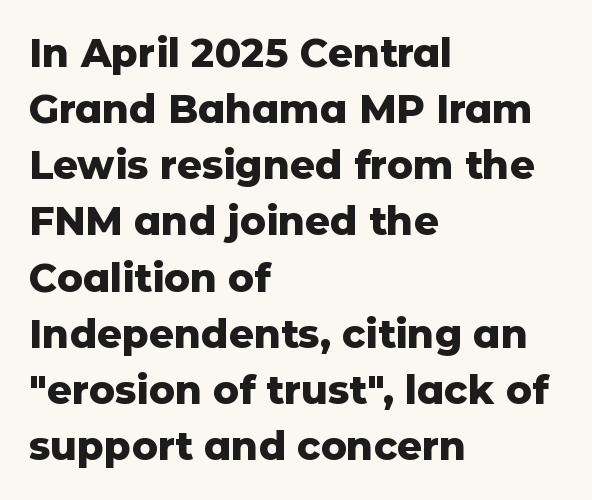
The image shows 39 px heavy sans-serif type, upright; set left-aligned, normal line spacing (1.44x), normal letter spacing, not underlined; low stroke contrast and a medium x-height.
